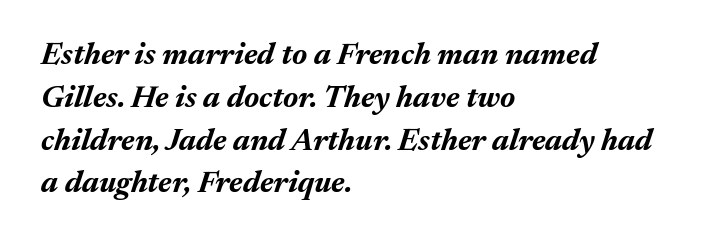
The image shows 31 px bold type, italic (leaning right); set left-aligned, normal line spacing (1.38x), normal letter spacing, not underlined; medium stroke contrast and a medium x-height.
